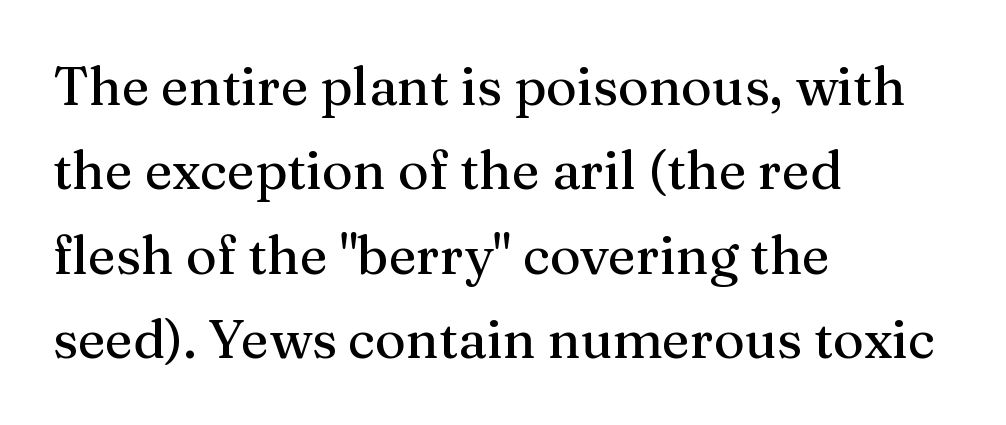
The image shows 53 px serif type, upright; set left-aligned, normal line spacing (1.59x), normal letter spacing, not underlined; medium stroke contrast and a medium x-height.
